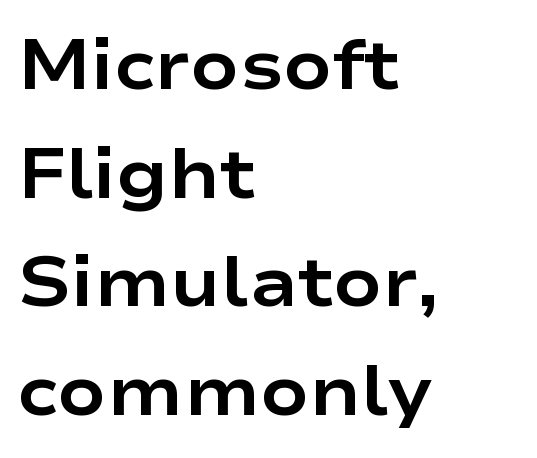
{"serif": "no", "italic": "no", "bold": "yes", "weight": "bold", "width": "wide", "stroke_contrast": "low", "x_height": "medium", "monospaced": "no", "underline": "no", "align": "left", "line_spacing": "normal", "line_spacing_ratio": 1.53, "letter_spacing": "normal", "letter_spacing_em": 0.0, "glyph_px": 71}
